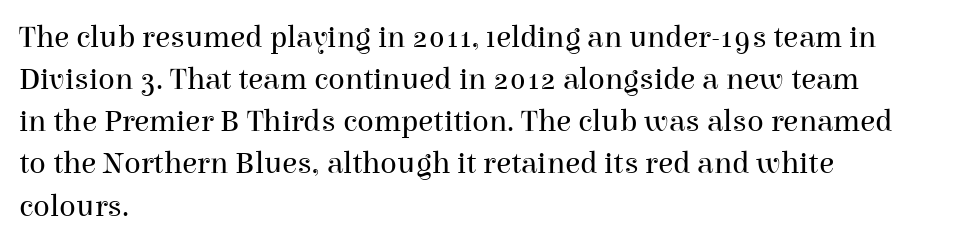
{"serif": "yes", "italic": "no", "bold": "no", "weight": "regular", "width": "normal", "stroke_contrast": "high", "x_height": "medium", "monospaced": "no", "underline": "no", "align": "left", "line_spacing": "normal", "line_spacing_ratio": 1.36, "letter_spacing": "normal", "letter_spacing_em": 0.0, "glyph_px": 31}
